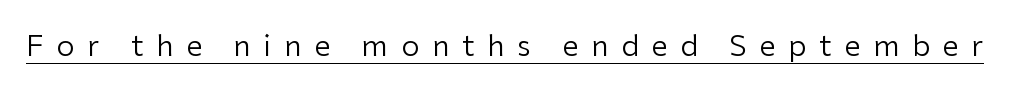
Q: Is the text bold? A: No.
Q: Is the text italic (slanted)? A: No, it is upright.
Q: Is the typeface a serif or a sans-serif typeface? A: Sans-serif.
Q: Is the text underlined? A: Yes.
Q: Is the spacing between letters normal or unusually wide? A: Unusually wide.
Q: Width (condensed, normal, or wide)? A: Normal.
Q: Stroke contrast? A: Low.
Q: x-height? A: Medium.
Q: Monospaced? A: No.
